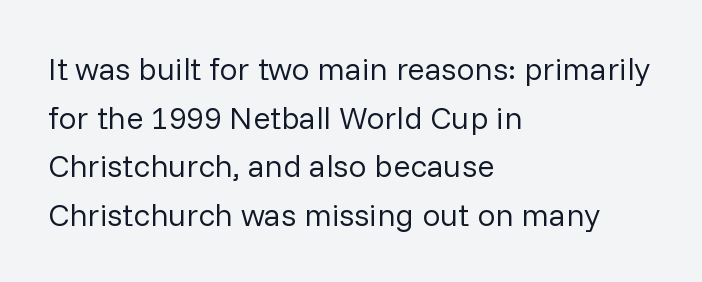
Grotesque or geometric, the face here clearly has no serifs. This is the regular roman posture of the typeface. Tracking value appears to be zero — textbook default spacing. The block of text has a typical density, with ordinary space between rows. The rendering uses natural spacing where letterforms have individual widths. Has an underline been added? It has not.
